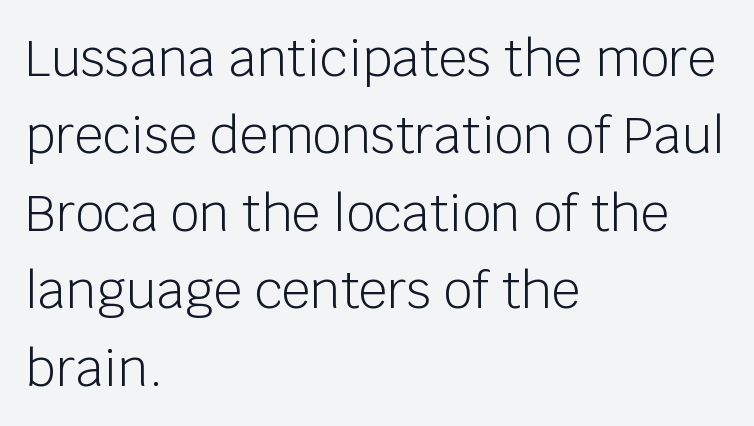
The image shows 50 px light sans-serif type, upright; set left-aligned, normal line spacing (1.55x), normal letter spacing, not underlined; low stroke contrast and a large x-height.
